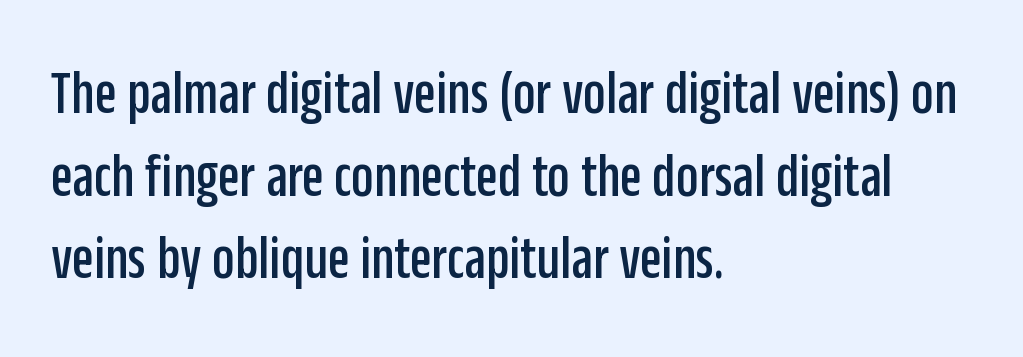
The image shows 63 px condensed sans-serif type, upright; set left-aligned, normal line spacing (1.31x), normal letter spacing, not underlined; low stroke contrast and a large x-height.
